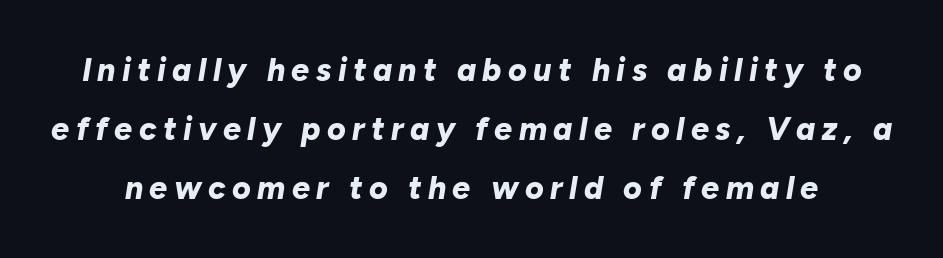
{"italic": "yes", "lean": "right", "slant_degrees": 10, "bold": "yes", "weight": "bold", "width": "normal", "stroke_contrast": "low", "x_height": "medium", "monospaced": "no", "underline": "no", "line_spacing_ratio": 1.85, "letter_spacing": "wide", "letter_spacing_em": 0.2, "glyph_px": 32}
